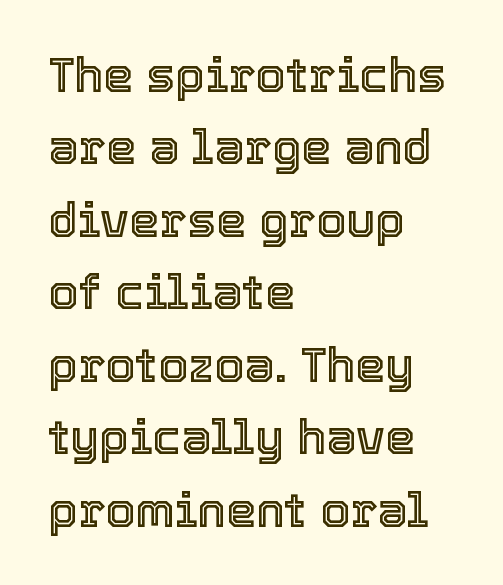
The font's upright variant was chosen for this text. Anything drawn beneath the words? Only blank space. How would I describe the line gaps? Plain and ordinary. The face used here is proportionally spaced, like ordinary book or web type. You could call the tracking neutral — neither tight nor loose.
